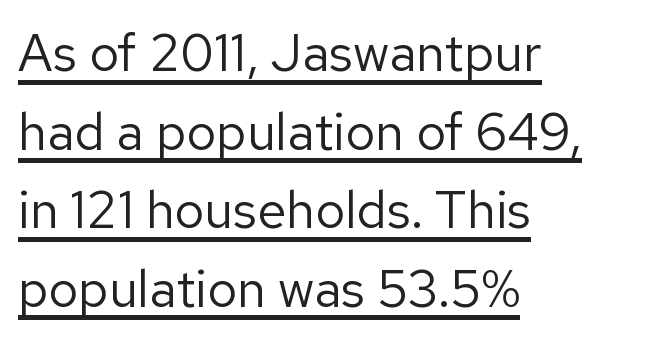
Q: Is the text bold? A: No.
Q: Is the text italic (slanted)? A: No, it is upright.
Q: Is the typeface a serif or a sans-serif typeface? A: Sans-serif.
Q: Is the text underlined? A: Yes.
Q: How is the paragraph aligned? A: Left-aligned.
Q: Is the spacing between letters normal or unusually wide? A: Normal.
Q: Is the spacing between lines tight, normal or loose? A: Normal.
Q: Width (condensed, normal, or wide)? A: Normal.
Q: Stroke contrast? A: Low.
Q: x-height? A: Medium.
Q: Monospaced? A: No.
